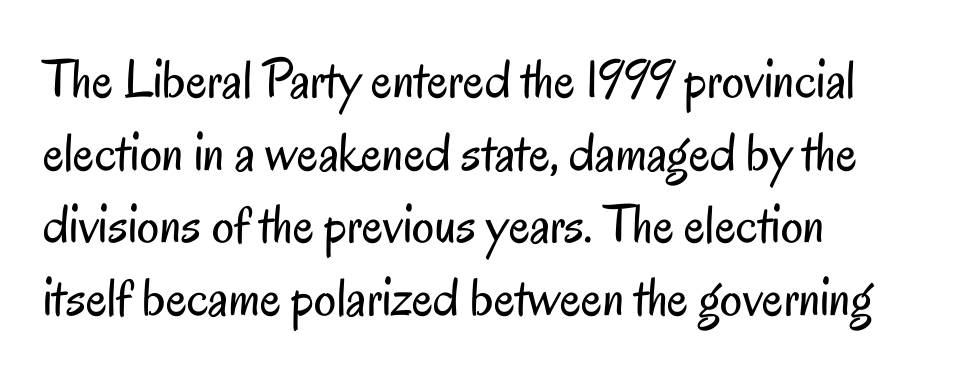
Q: Is the text bold? A: No.
Q: Is the text italic (slanted)? A: No, it is upright.
Q: Is the typeface a serif or a sans-serif typeface? A: Sans-serif.
Q: Is the text underlined? A: No.
Q: How is the paragraph aligned? A: Left-aligned.
Q: Is the spacing between letters normal or unusually wide? A: Normal.
Q: Is the spacing between lines tight, normal or loose? A: Normal.
Q: Width (condensed, normal, or wide)? A: Condensed.
Q: Stroke contrast? A: Low.
Q: x-height? A: Small.
Q: Monospaced? A: No.
